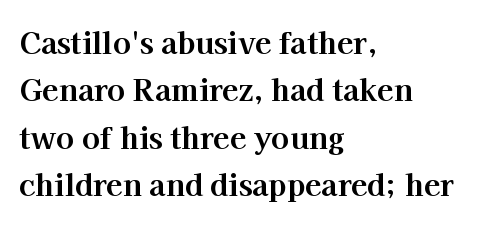
Q: Is the text bold? A: Yes.
Q: Is the text italic (slanted)? A: No, it is upright.
Q: Is the typeface a serif or a sans-serif typeface? A: Serif.
Q: Is the text underlined? A: No.
Q: How is the paragraph aligned? A: Left-aligned.
Q: Is the spacing between letters normal or unusually wide? A: Normal.
Q: Is the spacing between lines tight, normal or loose? A: Normal.
Q: Width (condensed, normal, or wide)? A: Normal.
Q: Stroke contrast? A: High.
Q: x-height? A: Medium.
Q: Monospaced? A: No.
